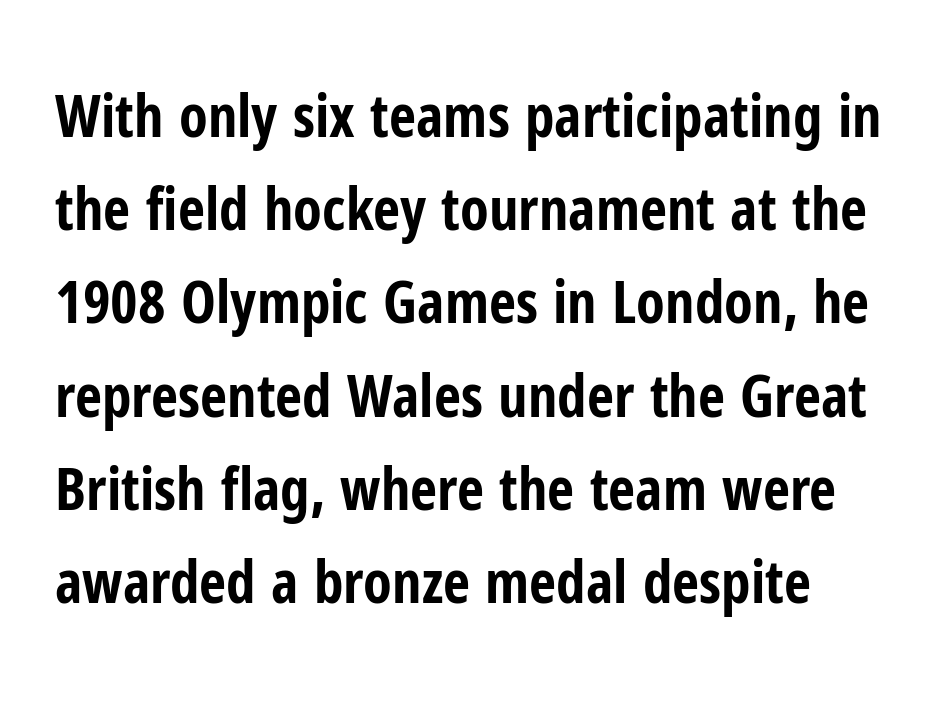
The image shows 59 px bold, condensed sans-serif type, upright; set normal line spacing (1.58x), normal letter spacing, not underlined; low stroke contrast and a medium x-height.
